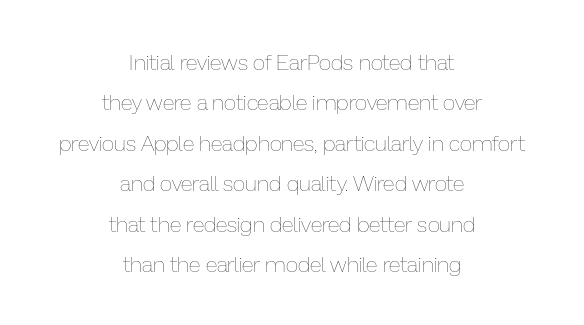
Q: Is the text bold? A: No.
Q: Is the text italic (slanted)? A: No, it is upright.
Q: Is the text underlined? A: No.
Q: How is the paragraph aligned? A: Centered.
Q: Is the spacing between letters normal or unusually wide? A: Normal.
